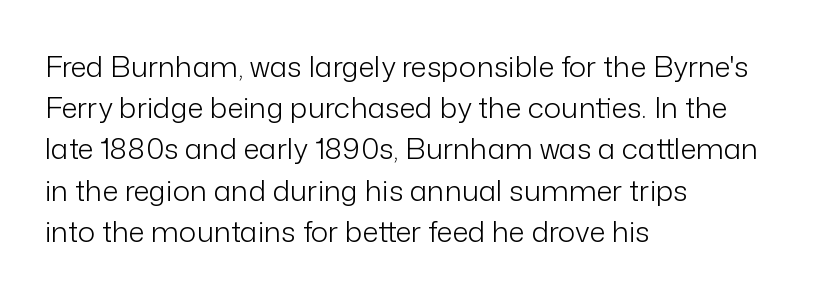
Observe the absence of serifs on each vertical stroke in this sample. Underlining? Definitely not there. Every stem runs plumb, perpendicular to the baseline. The face looks like a standard text weight, possibly lighter. You could call the tracking neutral — neither tight nor loose. In terms of leading, this rendering sits right in the middle.
